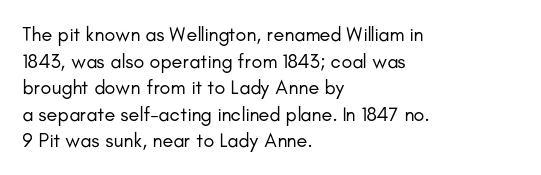
Does the copy run flush right? No — it runs flush left. The block of text has a typical density, with ordinary space between rows. This sample uses plain, unmodified letter spacing. The zone under the glyphs is completely vacant. A roman cut, with each character standing at attention. Stem width sits at or under what a default text font uses.
